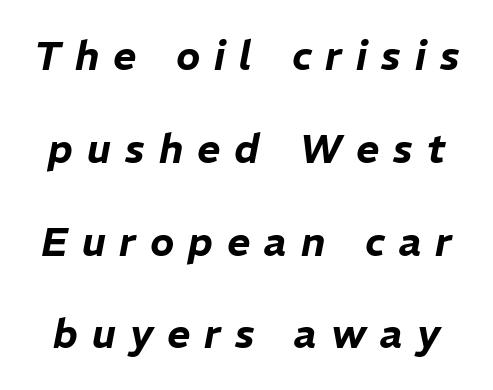
The image shows 40 px text type, italic (leaning right); set loose line spacing (2.32x), unusually wide letter spacing (+0.35 em), not underlined; low stroke contrast and a medium x-height.
